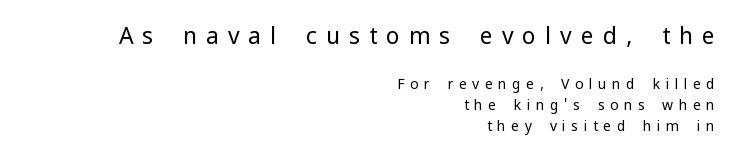
Posture: upright roman. The passage shown stacks its lines at a standard gap. Letter spacing: wide. Type without underlining. No chunkiness to these letters — they're not bold. One-word summary of the alignment: right.
